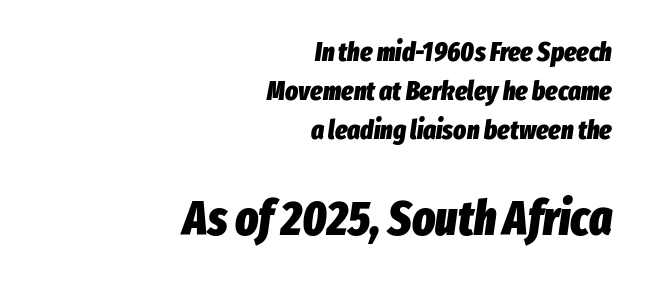
The image shows 48 px heavy, condensed type, italic (leaning right); set right-aligned, normal line spacing (1.44x), normal letter spacing, not underlined; the second (bottom) block is 1.78x larger; low stroke contrast and a medium x-height.
